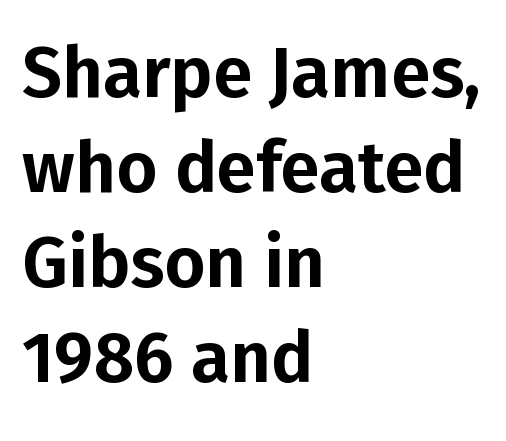
The type is set solid horizontally, with unmodified tracking. Honestly, there is no underline to notice here at all. Summary of vertical rhythm: regular, with standard interline spacing. Think of a printed novel: that variable character pitch is what you see here.
